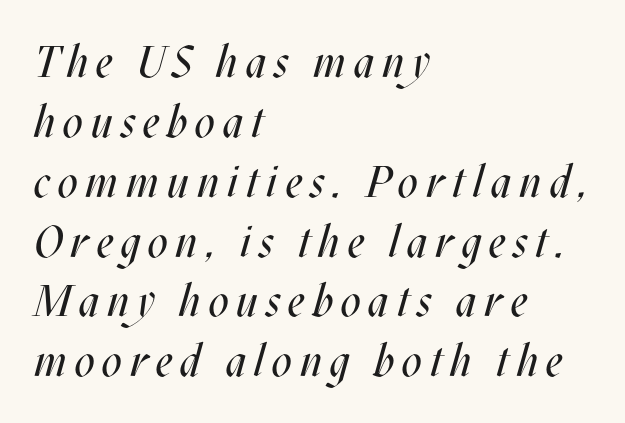
Q: Is the text bold? A: No.
Q: Is the text italic (slanted)? A: Yes, it leans right by about 17 degrees.
Q: Is the text underlined? A: No.
Q: How is the paragraph aligned? A: Left-aligned.
Q: Is the spacing between lines tight, normal or loose? A: Normal.
Q: Width (condensed, normal, or wide)? A: Condensed.
Q: Stroke contrast? A: Medium.
Q: x-height? A: Large.
Q: Monospaced? A: No.
